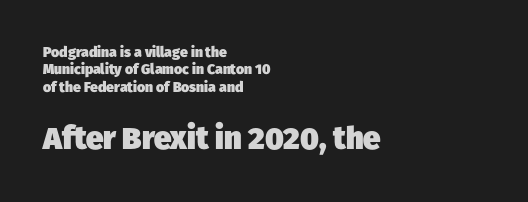
Notice how descenders clear the ascenders below comfortably — that's standard leading. Is the letter spacing exaggerated? No — it looks like the ordinary default. This sample is left-justified, so line endings fall wherever the words run out. The foot of each line stays bare and open.
